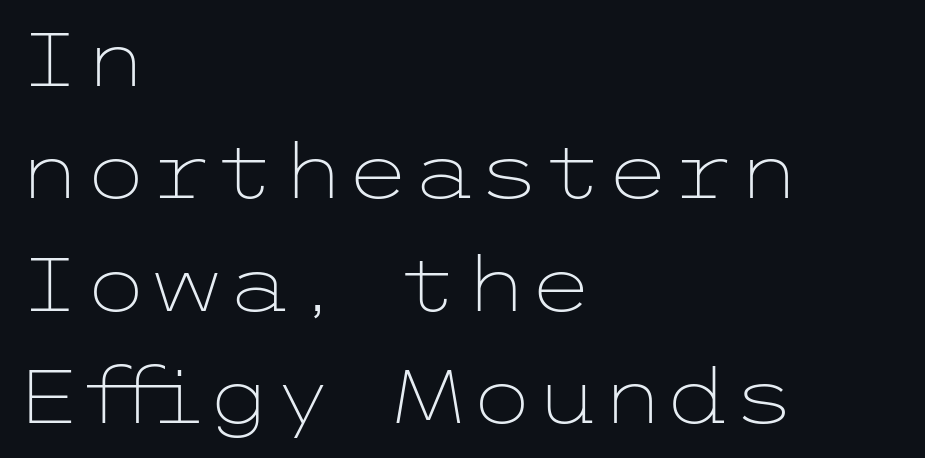
Honestly, there is no underline to notice here at all. These lines keep a tight, regular rhythm from letter to letter. Nope, not italic — everything's standing straight. Horizontally, the lines are justified to the leading edge only. Stroke thickness stays within the range of a standard reading face or lighter.
